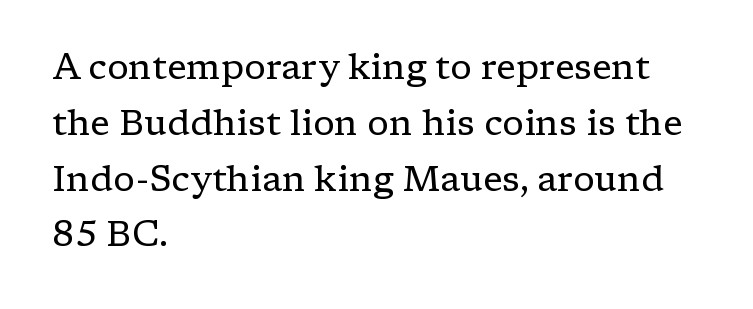
The zone under the glyphs is completely vacant. Unlike a clean sans, this face finishes its strokes with serifs. Varying glyph widths throughout — classic text-font behaviour. The typesetter chose a ragged-right arrangement here. Is the letter spacing exaggerated? No — it looks like the ordinary default.
